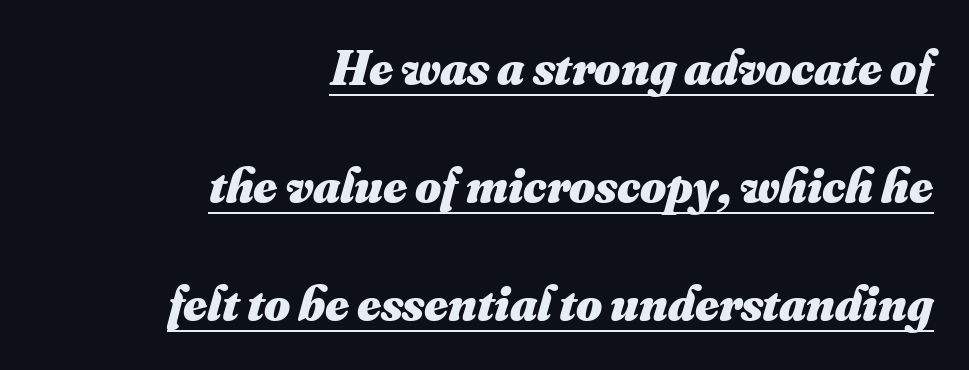
Q: Is the text bold? A: Yes.
Q: Is the text underlined? A: Yes.
Q: How is the paragraph aligned? A: Right-aligned.
Q: Is the spacing between letters normal or unusually wide? A: Normal.
Q: Is the spacing between lines tight, normal or loose? A: Loose.
Q: Width (condensed, normal, or wide)? A: Normal.
Q: Stroke contrast? A: Medium.
Q: x-height? A: Small.
Q: Monospaced? A: No.
